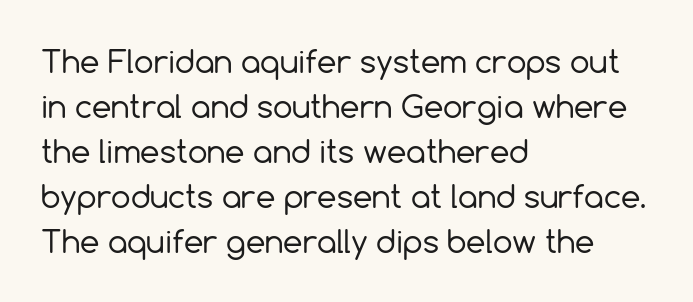
These lines are rendered in a variable-pitch font. The face looks like a standard text weight, possibly lighter. I'd call this a sans setting — the letters go barefoot. Typeset ragged right — the left edge is the straight one. The line texture is even and compact thanks to regular tracking.
